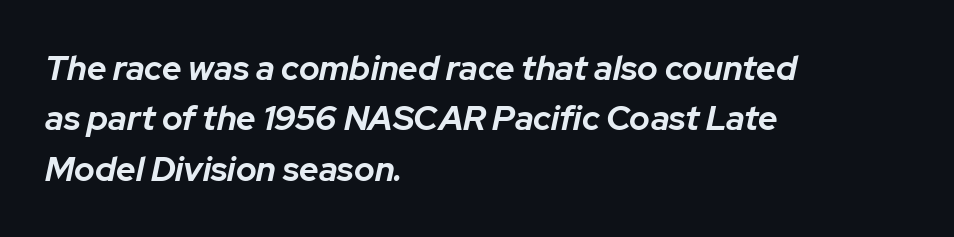
Caption: bold face, heavy strokes. Characters follow at the spacing the type designer built in. These lines are rendered in a variable-pitch font. Horizontal alignment here is leftward, the default for most running prose.
